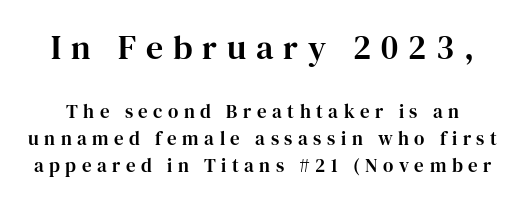
{"serif": "yes", "italic": "no", "width": "normal", "stroke_contrast": "high", "x_height": "medium", "monospaced": "no", "underline": "no", "line_spacing": "normal", "line_spacing_ratio": 1.42, "letter_spacing": "wide", "letter_spacing_em": 0.29, "larger_block": "first", "size_ratio": 1.79, "glyph_px": 34}
